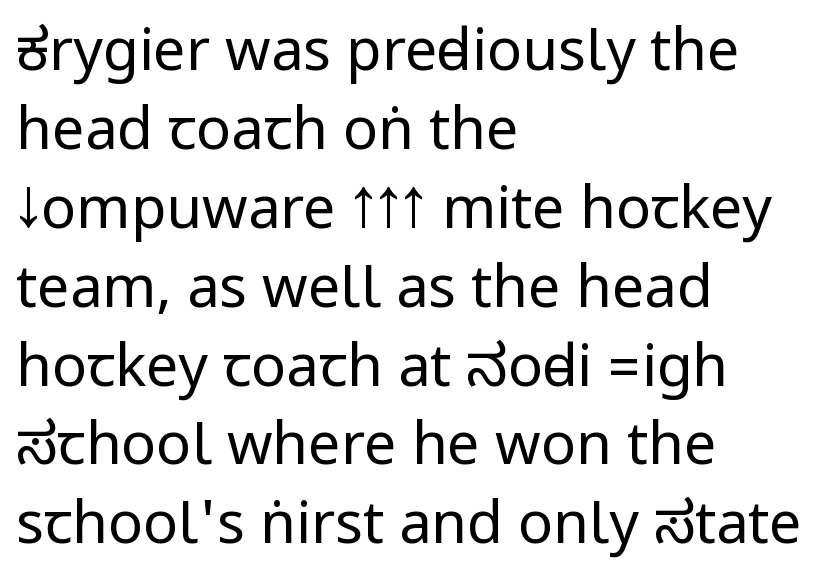
{"serif": "no", "italic": "no", "bold": "no", "weight": "regular", "width": "condensed", "stroke_contrast": "low", "underline": "no", "align": "left", "line_spacing": "normal", "line_spacing_ratio": 1.36, "letter_spacing": "normal", "letter_spacing_em": 0.0, "glyph_px": 58}
